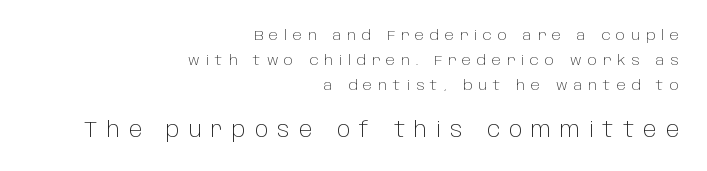
{"italic": "no", "bold": "no", "underline": "no", "align": "right", "line_spacing_ratio": 1.79, "letter_spacing": "wide", "letter_spacing_em": 0.43, "larger_block": "second", "size_ratio": 1.5, "glyph_px": 21}
